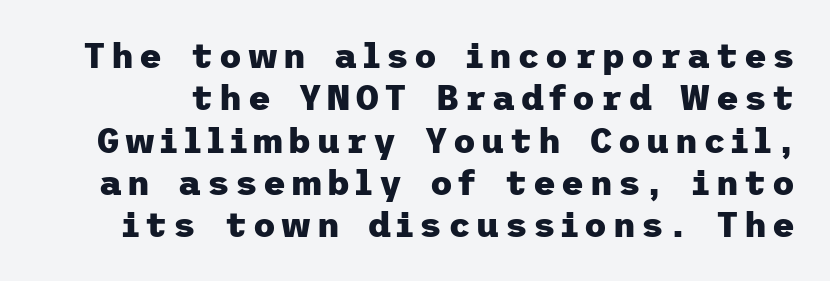
The image shows 35 px heavy sans-serif type, upright; set line spacing 1.21x, not underlined; low stroke contrast and a medium x-height.
